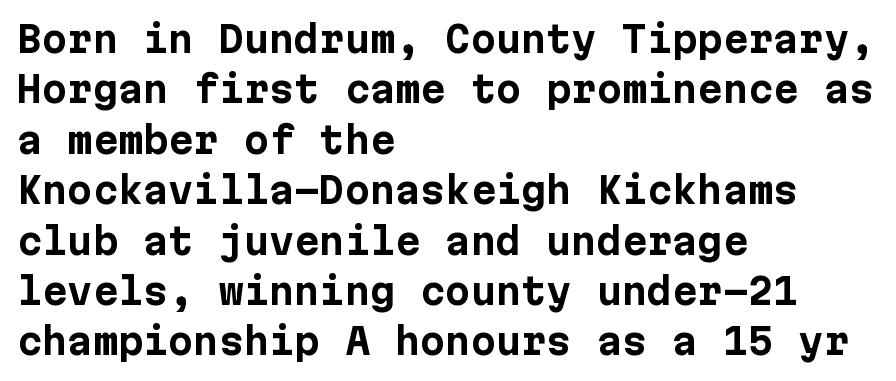
{"serif": "no", "italic": "no", "bold": "yes", "weight": "bold", "width": "normal", "stroke_contrast": "low", "x_height": "medium", "underline": "no", "align": "left", "line_spacing": "normal", "line_spacing_ratio": 1.4, "letter_spacing": "normal", "letter_spacing_em": 0.0, "glyph_px": 36}
